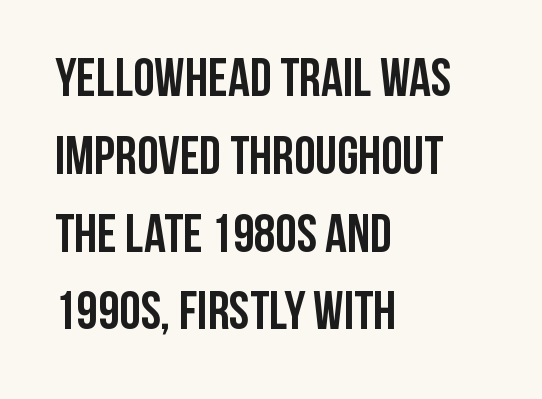
The text was rendered using a sans face with plain stroke endings. No italicization has been applied; the sample stays upright. The strokes are fattened all the way to bold. Notice how descenders clear the ascenders below comfortably — that's standard leading.
